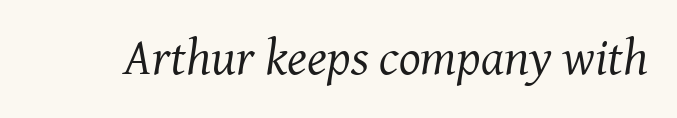
Q: Is the text bold? A: No.
Q: Is the text italic (slanted)? A: Yes, it leans right by about 8 degrees.
Q: Is the typeface a serif or a sans-serif typeface? A: Serif.
Q: Is the text underlined? A: No.
Q: Is the spacing between letters normal or unusually wide? A: Normal.
Q: Width (condensed, normal, or wide)? A: Normal.
Q: Stroke contrast? A: Medium.
Q: x-height? A: Medium.
Q: Monospaced? A: No.
